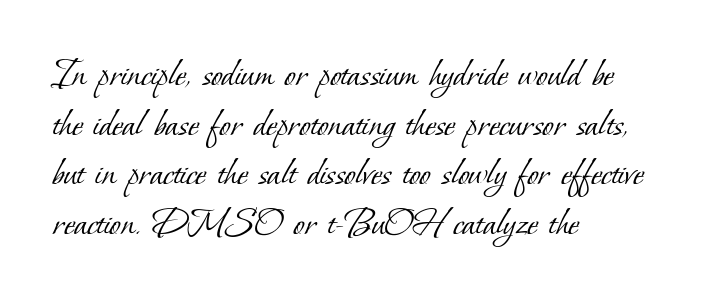
All the whitespace from short lines collects on the right. Serif or sans? Serif — the stroke terminals have little feet. Counters stay open thanks to moderate or lighter strokes. Standard letterfit; no display-style spreading of the glyphs. Decoration check: the copy has no underline.
